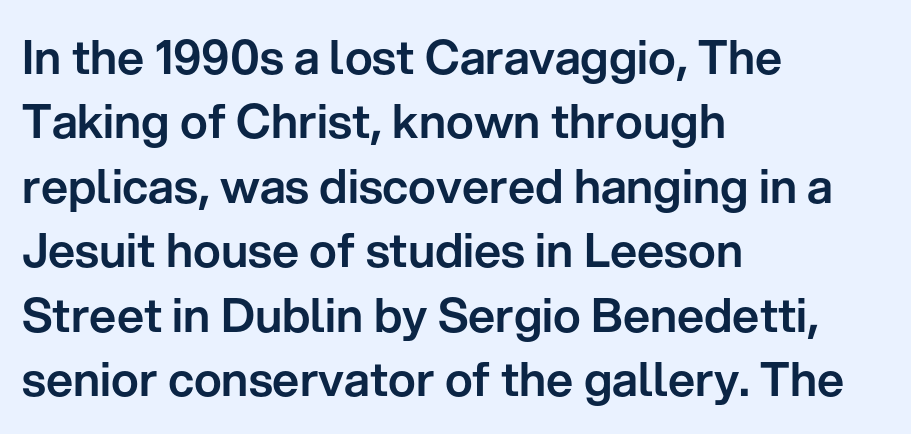
Q: Is the text italic (slanted)? A: No, it is upright.
Q: Is the typeface a serif or a sans-serif typeface? A: Sans-serif.
Q: Is the text underlined? A: No.
Q: How is the paragraph aligned? A: Left-aligned.
Q: Is the spacing between letters normal or unusually wide? A: Normal.
Q: Is the spacing between lines tight, normal or loose? A: Normal.
Q: Width (condensed, normal, or wide)? A: Normal.
Q: Stroke contrast? A: Low.
Q: x-height? A: Medium.
Q: Monospaced? A: No.
